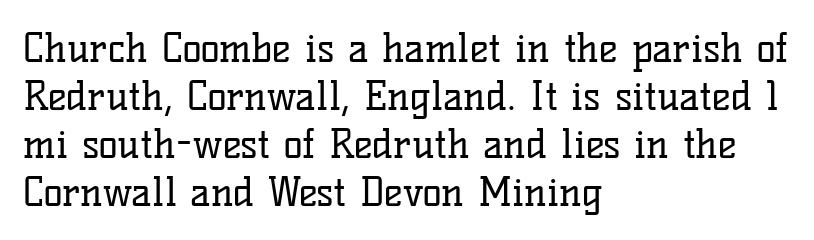
{"serif": "yes", "italic": "no", "bold": "no", "weight": "regular", "width": "normal", "stroke_contrast": "low", "x_height": "medium", "monospaced": "no", "underline": "no", "align": "left", "line_spacing_ratio": 1.2, "letter_spacing": "normal", "letter_spacing_em": 0.0, "glyph_px": 40}
